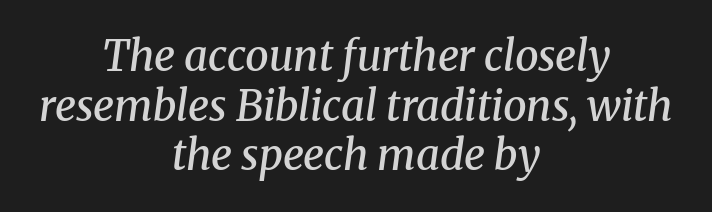
Q: Is the text bold? A: Semi-bold.
Q: Is the text italic (slanted)? A: Yes, it leans right by about 8 degrees.
Q: Is the typeface a serif or a sans-serif typeface? A: Serif.
Q: Is the text underlined? A: No.
Q: How is the paragraph aligned? A: Centered.
Q: Is the spacing between letters normal or unusually wide? A: Normal.
Q: Width (condensed, normal, or wide)? A: Normal.
Q: Stroke contrast? A: Medium.
Q: x-height? A: Medium.
Q: Monospaced? A: No.
